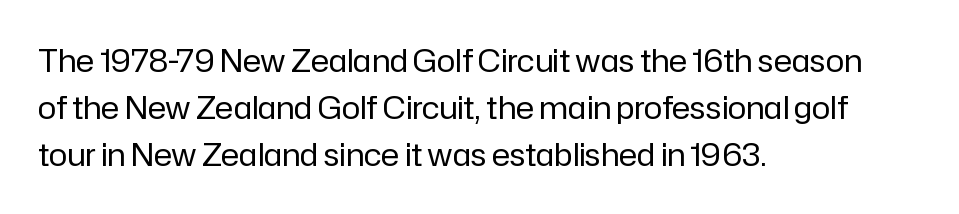
The face looks like a standard text weight, possibly lighter. The text block is weighted toward the left margin, trailing off unevenly rightward. Quick note: interline space is typical. The letters advance in unequal steps, a hallmark of proportional type.
